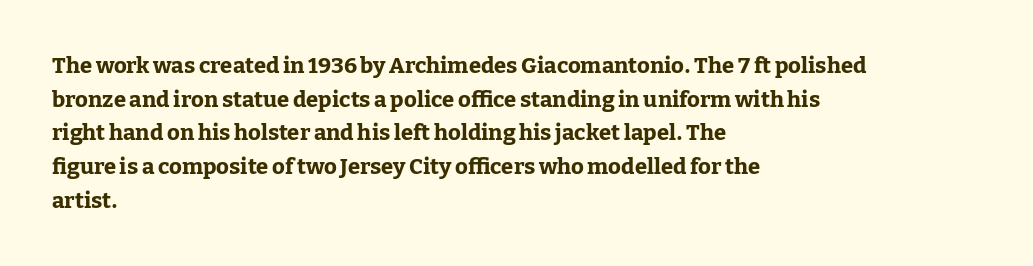
Q: Is the text bold? A: Yes.
Q: Is the text italic (slanted)? A: No, it is upright.
Q: Is the text underlined? A: No.
Q: How is the paragraph aligned? A: Left-aligned.
Q: Is the spacing between letters normal or unusually wide? A: Normal.
Q: Is the spacing between lines tight, normal or loose? A: Normal.
